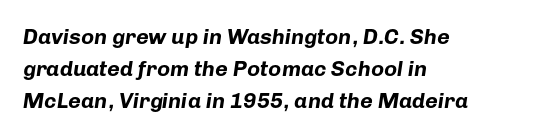
Q: Is the text bold? A: Yes.
Q: Is the text italic (slanted)? A: Yes, it leans right by about 8 degrees.
Q: Is the text underlined? A: No.
Q: How is the paragraph aligned? A: Left-aligned.
Q: Is the spacing between letters normal or unusually wide? A: Normal.
Q: Is the spacing between lines tight, normal or loose? A: Normal.
